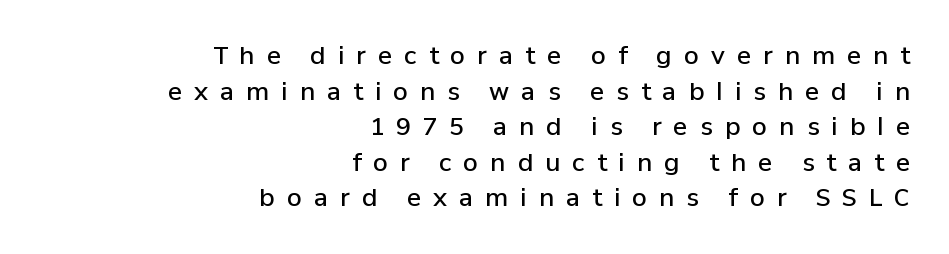
The image shows 24 px text type, upright; set right-aligned, normal line spacing (1.48x), unusually wide letter spacing (+0.5 em), not underlined.
